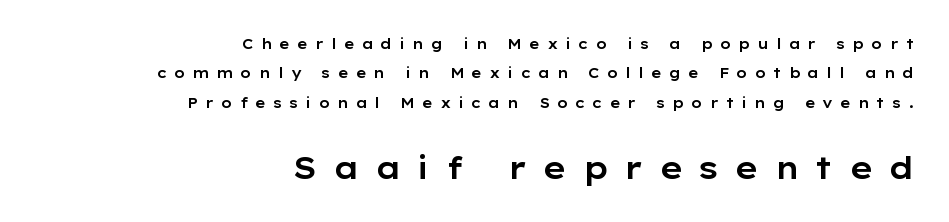
{"serif": "no", "italic": "no", "width": "wide", "stroke_contrast": "low", "x_height": "medium", "monospaced": "no", "underline": "no", "align": "right", "line_spacing": "loose", "line_spacing_ratio": 2.09, "letter_spacing": "wide", "letter_spacing_em": 0.49, "larger_block": "second", "size_ratio": 2.21, "glyph_px": 31}
